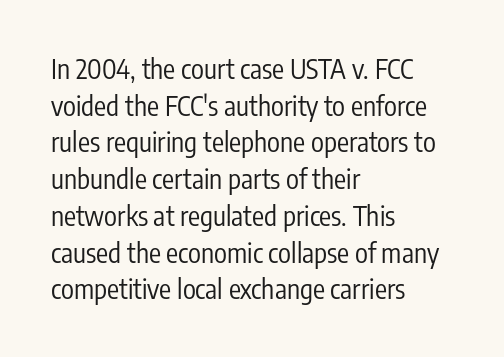
{"italic": "no", "bold": "no", "underline": "no", "align": "left", "line_spacing": "normal", "line_spacing_ratio": 1.36, "letter_spacing": "normal", "letter_spacing_em": 0.0, "glyph_px": 27}
